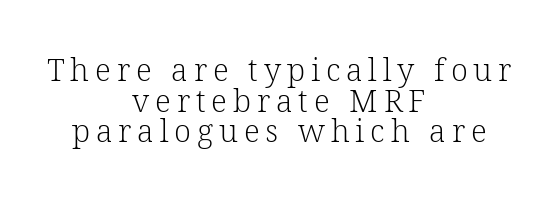
Q: Is the text bold? A: No.
Q: Is the text italic (slanted)? A: No, it is upright.
Q: Is the typeface a serif or a sans-serif typeface? A: Serif.
Q: Is the text underlined? A: No.
Q: How is the paragraph aligned? A: Centered.
Q: Is the spacing between lines tight, normal or loose? A: Tight.
Q: Width (condensed, normal, or wide)? A: Normal.
Q: Stroke contrast? A: Low.
Q: x-height? A: Medium.
Q: Monospaced? A: No.
